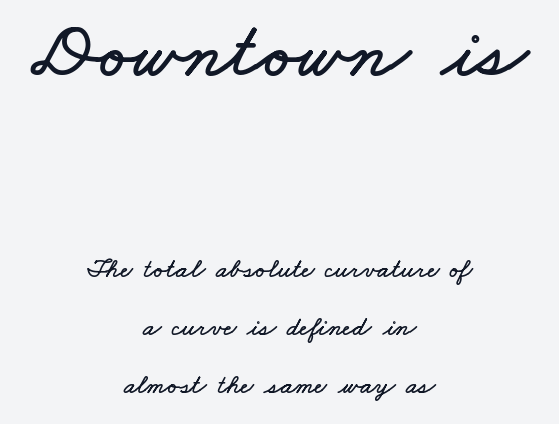
Q: Is the text underlined? A: No.
Q: How is the paragraph aligned? A: Centered.
Q: Is the spacing between letters normal or unusually wide? A: Normal.
Q: Is the spacing between lines tight, normal or loose? A: Loose.
Q: Which block of text is set in a larger size, the first (top) or the second (bottom)? A: The first (top) one.
Q: Width (condensed, normal, or wide)? A: Wide.
Q: Stroke contrast? A: Low.
Q: x-height? A: Small.
Q: Monospaced? A: No.
